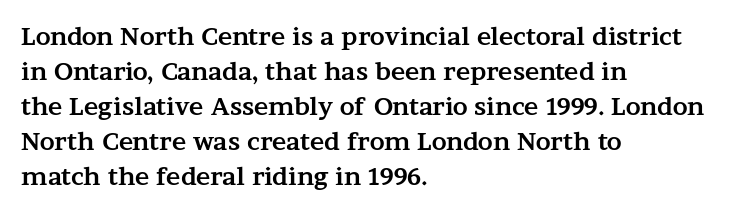
Q: Is the text bold? A: Yes.
Q: Is the text italic (slanted)? A: No, it is upright.
Q: Is the text underlined? A: No.
Q: How is the paragraph aligned? A: Left-aligned.
Q: Is the spacing between letters normal or unusually wide? A: Normal.
Q: Is the spacing between lines tight, normal or loose? A: Normal.
